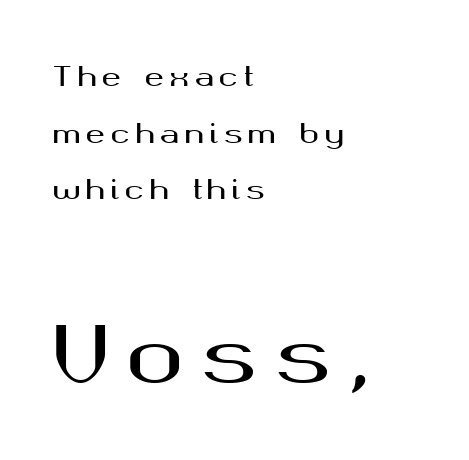
{"serif": "no", "italic": "no", "width": "wide", "stroke_contrast": "medium", "x_height": "medium", "monospaced": "no", "underline": "no", "align": "left", "line_spacing": "loose", "line_spacing_ratio": 2.18, "letter_spacing": "wide", "letter_spacing_em": 0.2, "larger_block": "second", "size_ratio": 3.0, "glyph_px": 78}
